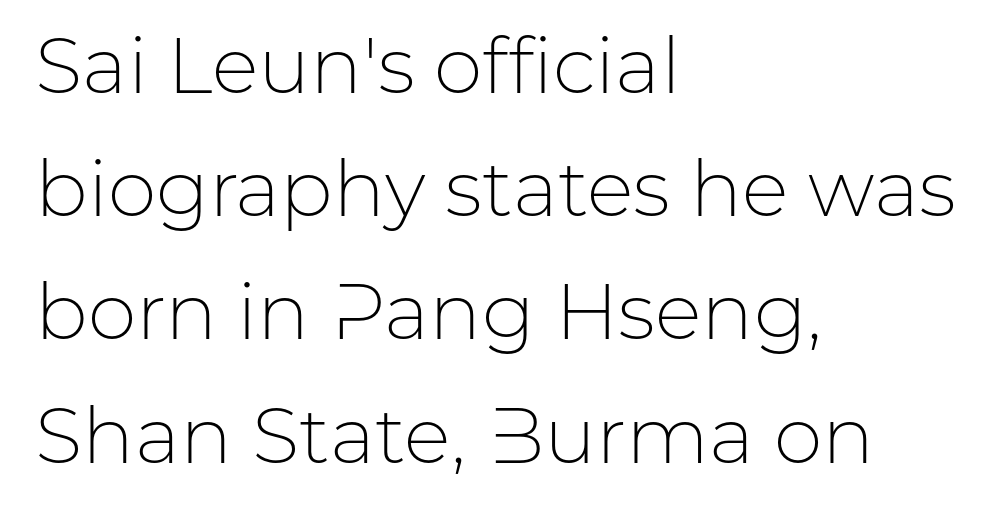
The image shows 78 px light sans-serif type, upright; set left-aligned, normal line spacing (1.58x), normal letter spacing, not underlined; low stroke contrast and a medium x-height.
